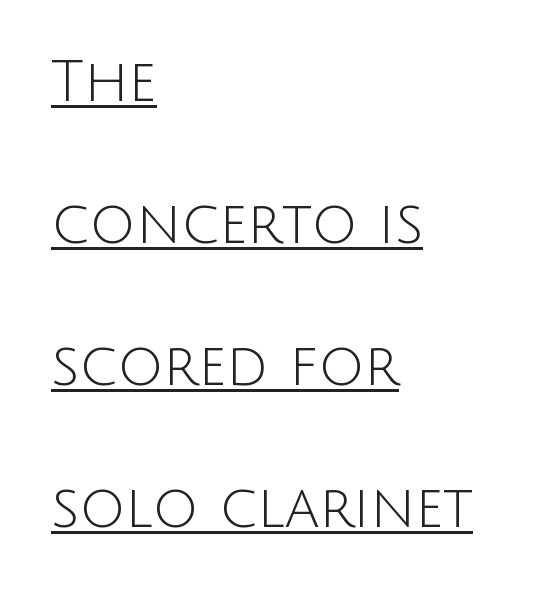
The letters advance in unequal steps, a hallmark of proportional type. Every stem runs plumb, perpendicular to the baseline. You could call the tracking neutral — neither tight nor loose. Each new line begins a long way beneath the previous one. Layout note: lines flush left.
